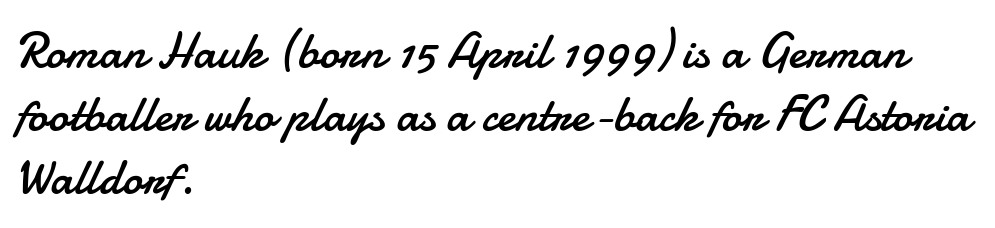
The image shows 50 px regular-weight sans-serif type; set left-aligned, normal line spacing (1.26x), normal letter spacing, not underlined; low stroke contrast and a small x-height.
